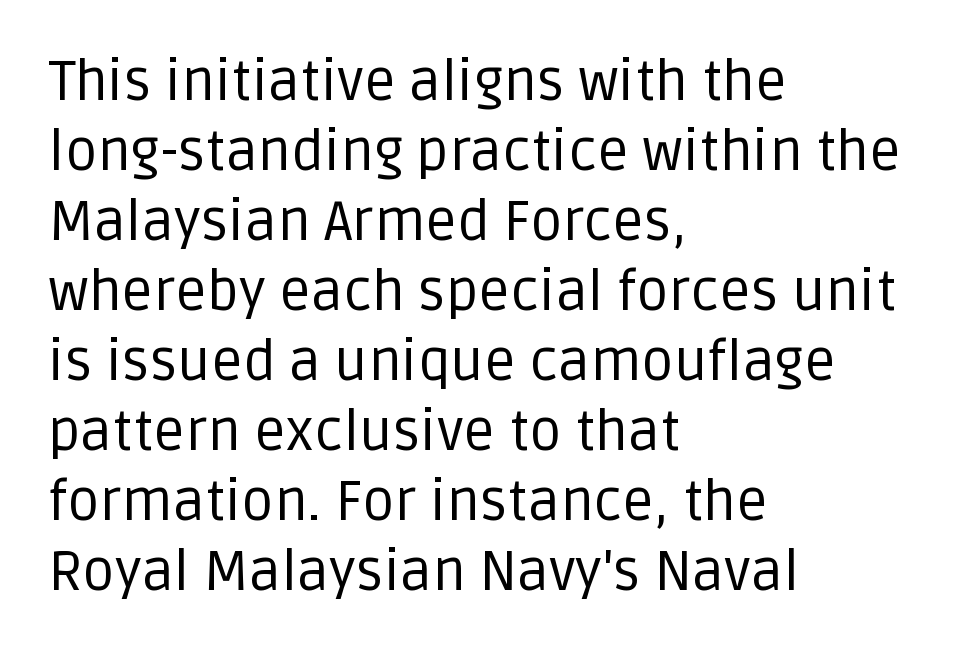
The image shows 56 px regular-weight sans-serif type, upright; set left-aligned, normal line spacing (1.25x), normal letter spacing, not underlined; low stroke contrast and a large x-height.
